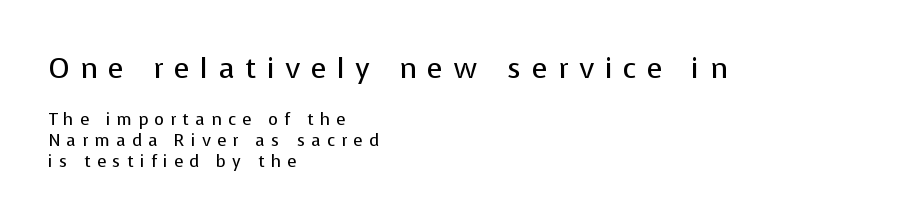
The font's upright variant was chosen for this text. In terms of letterform style, serifs are entirely absent. Each stroke keeps to a modest, everyday thickness or less. Loose tracking; the words dissolve into strings of separated letters. Words float on clear page, feet unadorned.
